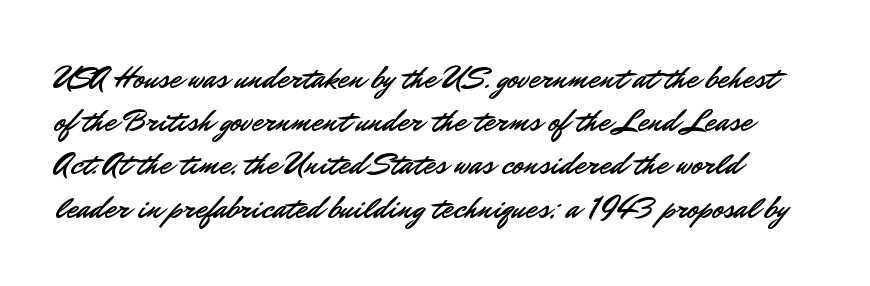
{"serif": "no", "width": "normal", "stroke_contrast": "low", "x_height": "small", "monospaced": "no", "underline": "no", "line_spacing": "normal", "line_spacing_ratio": 1.35, "letter_spacing": "normal", "letter_spacing_em": 0.0, "glyph_px": 32}
